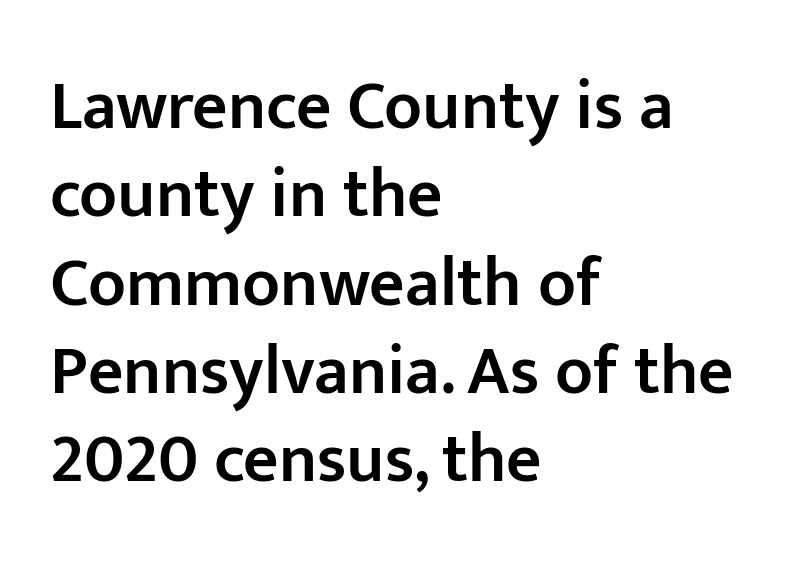
{"serif": "no", "italic": "no", "bold": "semi", "weight": "semibold", "width": "normal", "stroke_contrast": "low", "x_height": "medium", "monospaced": "no", "underline": "no", "align": "left", "line_spacing": "normal", "line_spacing_ratio": 1.28, "letter_spacing": "normal", "letter_spacing_em": 0.0, "glyph_px": 69}
